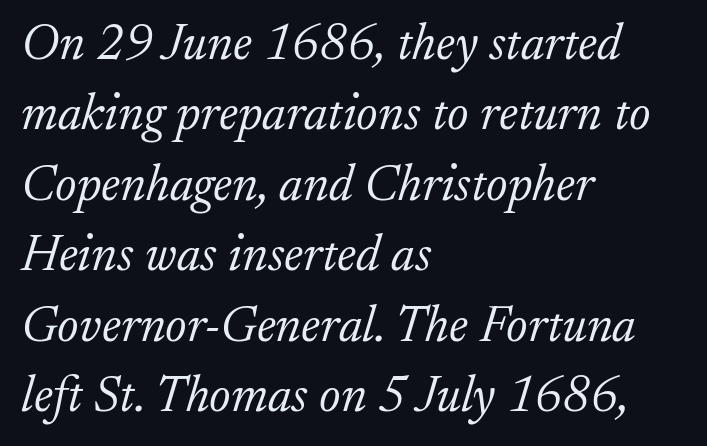
Q: Is the text bold? A: No.
Q: Is the text italic (slanted)? A: Yes, it leans right by about 17 degrees.
Q: Is the typeface a serif or a sans-serif typeface? A: Serif.
Q: Is the text underlined? A: No.
Q: How is the paragraph aligned? A: Left-aligned.
Q: Is the spacing between letters normal or unusually wide? A: Normal.
Q: Is the spacing between lines tight, normal or loose? A: Normal.
Q: Width (condensed, normal, or wide)? A: Normal.
Q: Stroke contrast? A: Low.
Q: x-height? A: Small.
Q: Monospaced? A: No.
